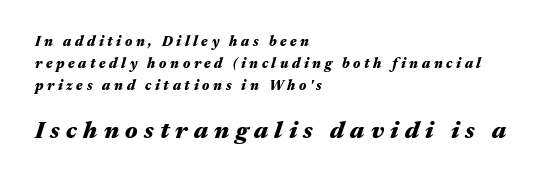
Q: Is the text bold? A: Yes.
Q: Is the text italic (slanted)? A: Yes, it leans right by about 17 degrees.
Q: Is the text underlined? A: No.
Q: How is the paragraph aligned? A: Left-aligned.
Q: Is the spacing between letters normal or unusually wide? A: Unusually wide.
Q: Is the spacing between lines tight, normal or loose? A: Normal.
Q: Which block of text is set in a larger size, the first (top) or the second (bottom)? A: The second (bottom) one.
